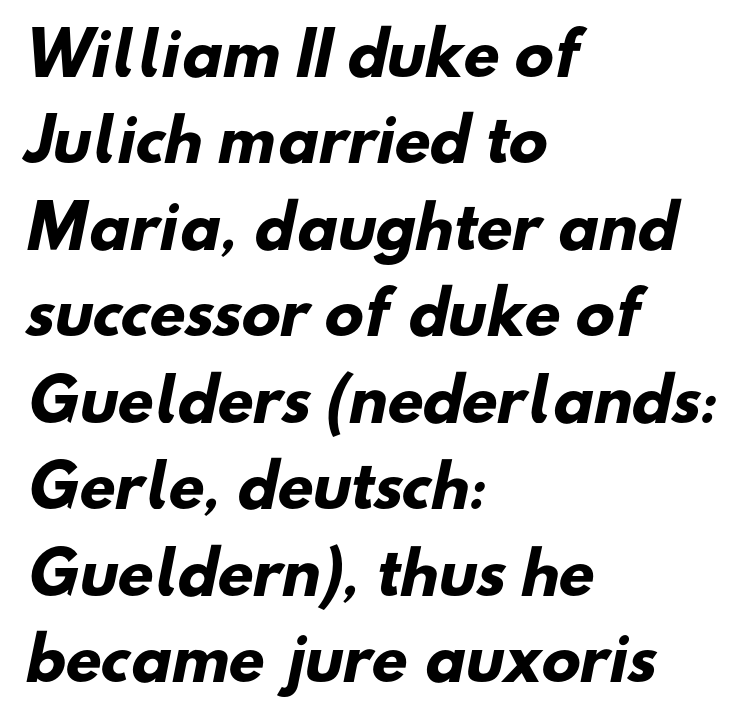
Look at the stroke-to-counter ratio: heavy, a bold. This sample uses a sans-serif face. The lines are quadded left. Descenders are the only things crossing below the line. Evenly set lines give the paragraph a standard silhouette. Default kerning and tracking; the words read as compact shapes.
